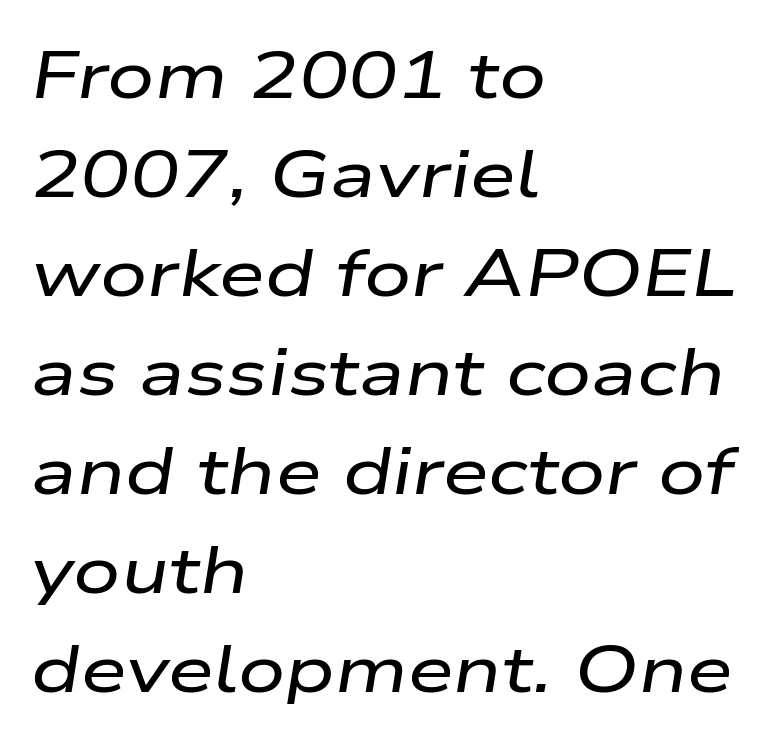
The image shows 66 px wide type, italic (leaning right); set left-aligned, normal line spacing (1.5x), normal letter spacing, not underlined; low stroke contrast and a medium x-height.
